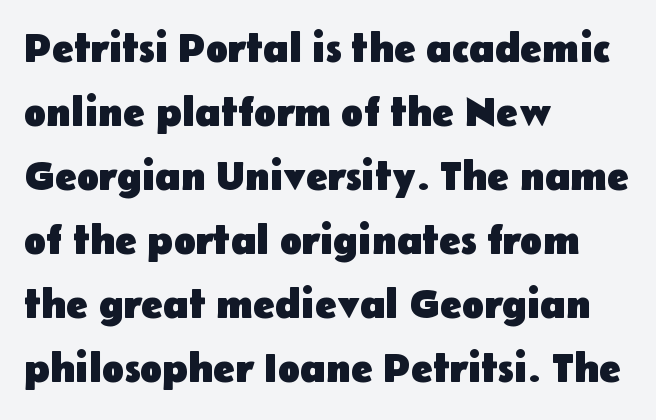
Q: Is the text bold? A: Yes.
Q: Is the text italic (slanted)? A: No, it is upright.
Q: Is the typeface a serif or a sans-serif typeface? A: Sans-serif.
Q: Is the text underlined? A: No.
Q: How is the paragraph aligned? A: Left-aligned.
Q: Is the spacing between letters normal or unusually wide? A: Normal.
Q: Is the spacing between lines tight, normal or loose? A: Normal.
Q: Width (condensed, normal, or wide)? A: Normal.
Q: Stroke contrast? A: Low.
Q: x-height? A: Medium.
Q: Monospaced? A: No.
